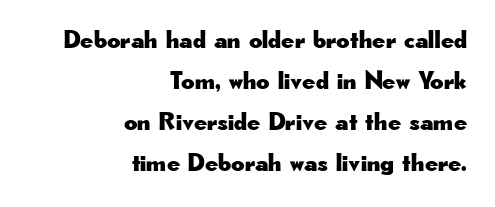
The image shows 26 px text type, upright; set right-aligned, normal line spacing (1.58x), normal letter spacing, not underlined.
